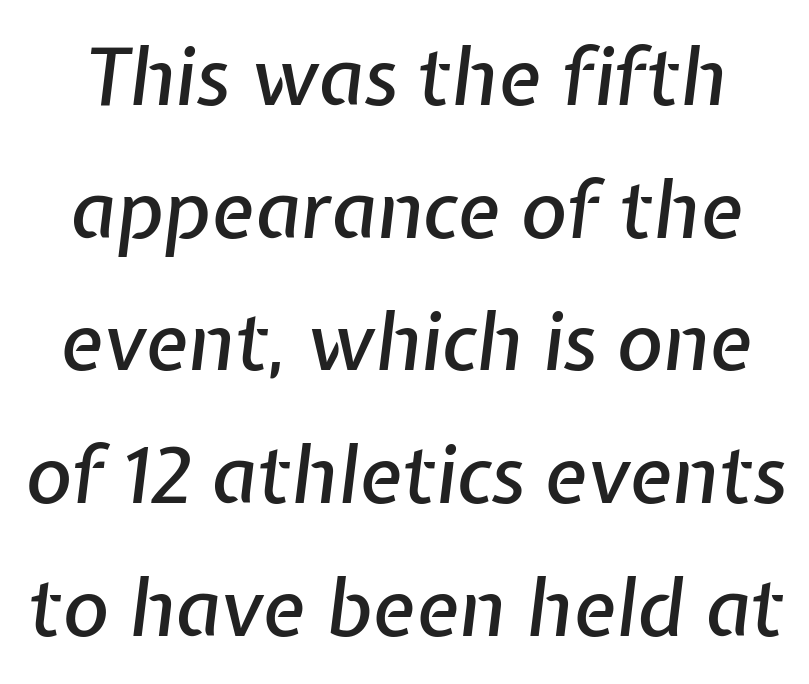
Q: Is the text italic (slanted)? A: Yes, it leans right by about 7 degrees.
Q: Is the text underlined? A: No.
Q: Is the spacing between letters normal or unusually wide? A: Normal.
Q: Is the spacing between lines tight, normal or loose? A: Normal.
Q: Width (condensed, normal, or wide)? A: Normal.
Q: Stroke contrast? A: Low.
Q: x-height? A: Medium.
Q: Monospaced? A: No.
